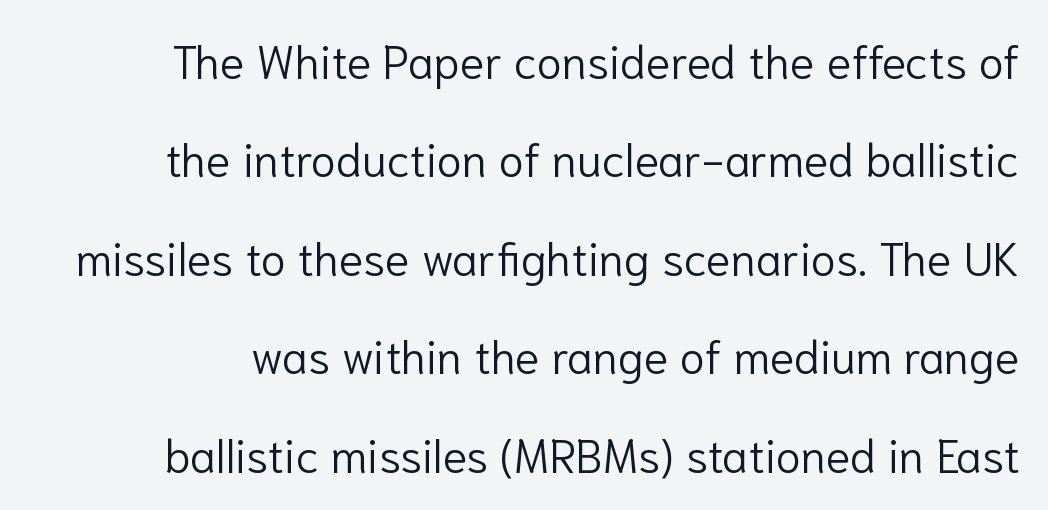
Q: Is the text bold? A: No.
Q: Is the text italic (slanted)? A: No, it is upright.
Q: Is the typeface a serif or a sans-serif typeface? A: Sans-serif.
Q: Is the text underlined? A: No.
Q: Is the spacing between letters normal or unusually wide? A: Normal.
Q: Is the spacing between lines tight, normal or loose? A: Loose.
Q: Width (condensed, normal, or wide)? A: Normal.
Q: Stroke contrast? A: Low.
Q: x-height? A: Medium.
Q: Monospaced? A: No.
